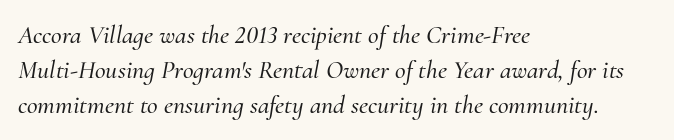
The image shows 26 px text type, italic (leaning right); set left-aligned, normal line spacing (1.35x), normal letter spacing, not underlined.
